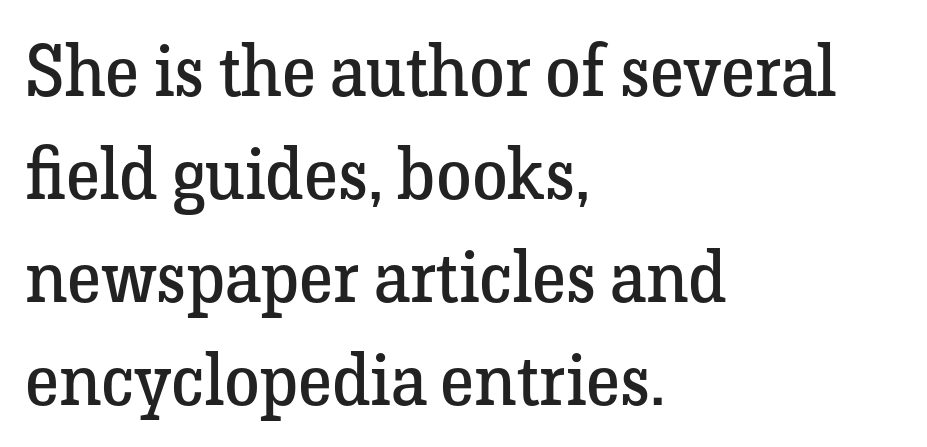
The image shows 72 px regular-weight serif type, upright; set left-aligned, normal line spacing (1.43x), normal letter spacing, not underlined; low stroke contrast and a medium x-height.
